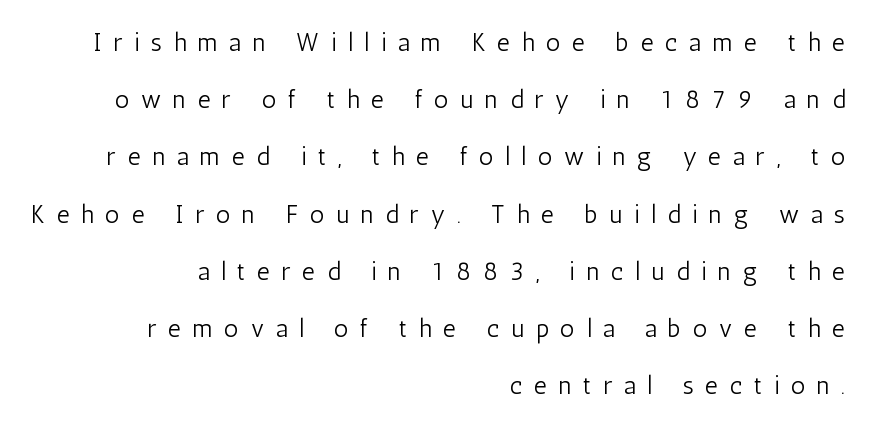
The image shows 25 px text type, upright; set right-aligned, loose line spacing (2.29x), unusually wide letter spacing (+0.47 em), not underlined.
